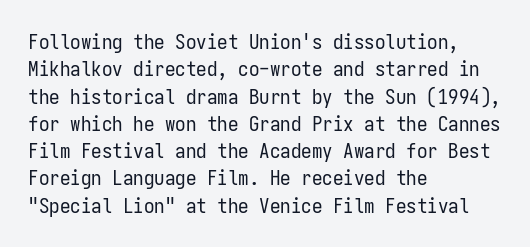
Q: Is the text bold? A: No.
Q: Is the text italic (slanted)? A: No, it is upright.
Q: Is the text underlined? A: No.
Q: How is the paragraph aligned? A: Left-aligned.
Q: Is the spacing between letters normal or unusually wide? A: Normal.
Q: Is the spacing between lines tight, normal or loose? A: Normal.
